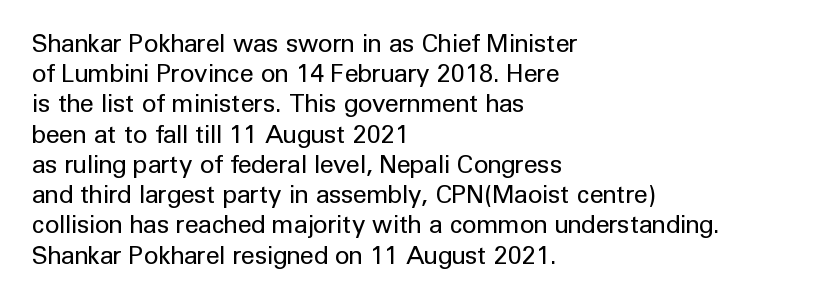
The image shows 25 px text type, upright; set left-aligned, line spacing 1.21x, normal letter spacing, not underlined.
